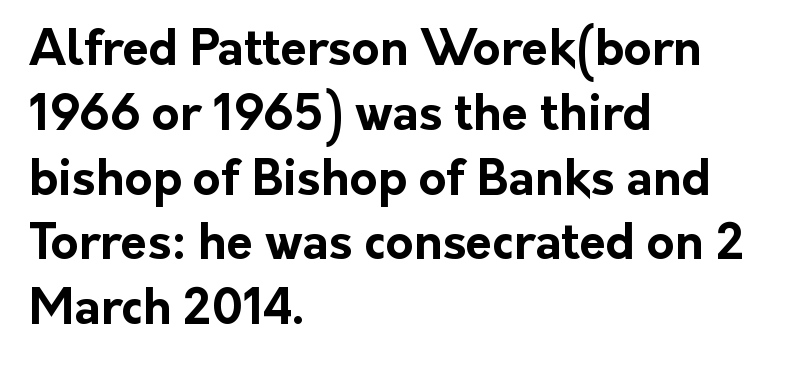
Spacing verdict: proportional, widths tailored to each character. I'd describe the lettering as bold — thick and assertive. Every character sits straight up, as roman type does. Descender tails drop into unmarked territory. Examine the stroke ends and you'll find no serifs.
